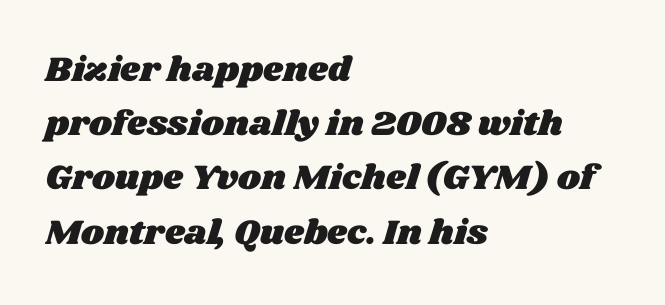
{"width": "wide", "stroke_contrast": "medium", "x_height": "large", "monospaced": "no", "underline": "no", "align": "left", "line_spacing": "normal", "line_spacing_ratio": 1.55, "letter_spacing": "normal", "letter_spacing_em": 0.0, "glyph_px": 35}
